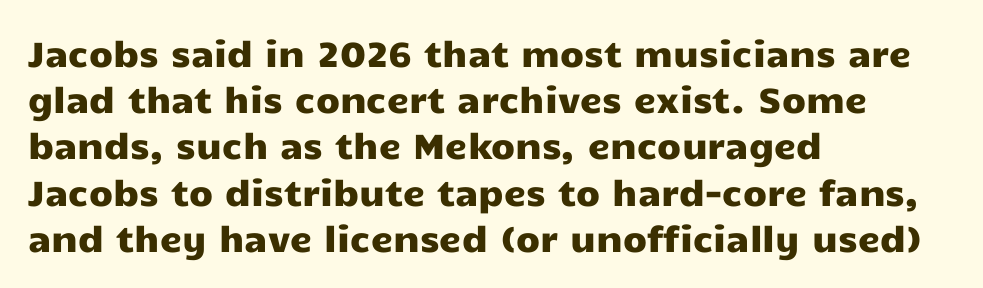
Q: Is the text italic (slanted)? A: No, it is upright.
Q: Is the typeface a serif or a sans-serif typeface? A: Sans-serif.
Q: Is the text underlined? A: No.
Q: How is the paragraph aligned? A: Left-aligned.
Q: Is the spacing between letters normal or unusually wide? A: Normal.
Q: Is the spacing between lines tight, normal or loose? A: Normal.
Q: Width (condensed, normal, or wide)? A: Wide.
Q: Stroke contrast? A: Low.
Q: x-height? A: Medium.
Q: Monospaced? A: No.
